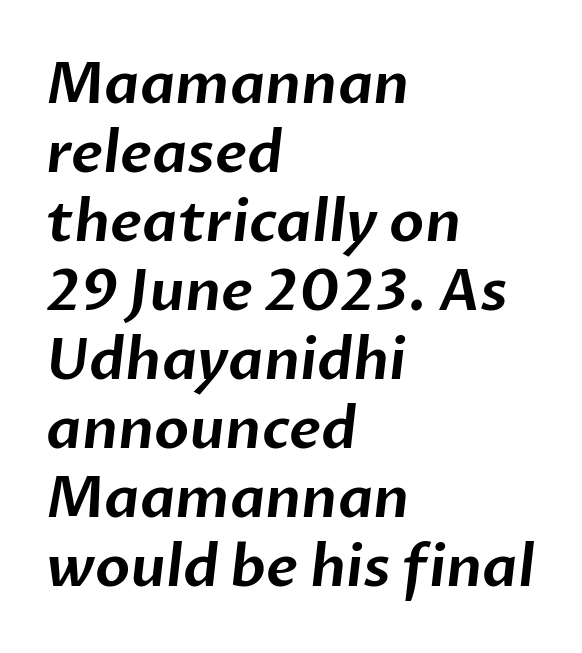
Q: Is the typeface a serif or a sans-serif typeface? A: Sans-serif.
Q: Is the text underlined? A: No.
Q: How is the paragraph aligned? A: Left-aligned.
Q: Is the spacing between letters normal or unusually wide? A: Normal.
Q: Width (condensed, normal, or wide)? A: Normal.
Q: Stroke contrast? A: Low.
Q: x-height? A: Medium.
Q: Monospaced? A: No.
